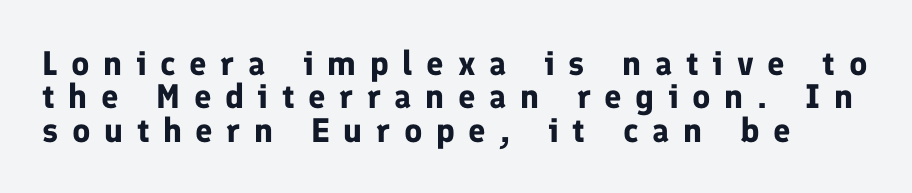
{"serif": "no", "italic": "no", "bold": "yes", "weight": "bold", "width": "normal", "stroke_contrast": "low", "x_height": "medium", "monospaced": "no", "underline": "no", "line_spacing": "tight", "line_spacing_ratio": 0.98, "letter_spacing": "wide", "letter_spacing_em": 0.4, "glyph_px": 34}
